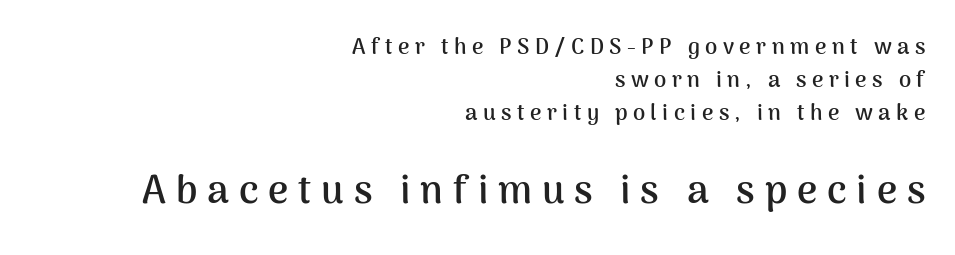
The image shows 39 px semibold sans-serif type, upright; set right-aligned, normal line spacing (1.51x), unusually wide letter spacing (+0.25 em), not underlined; the second (bottom) block is 1.77x larger; medium stroke contrast and a medium x-height.
